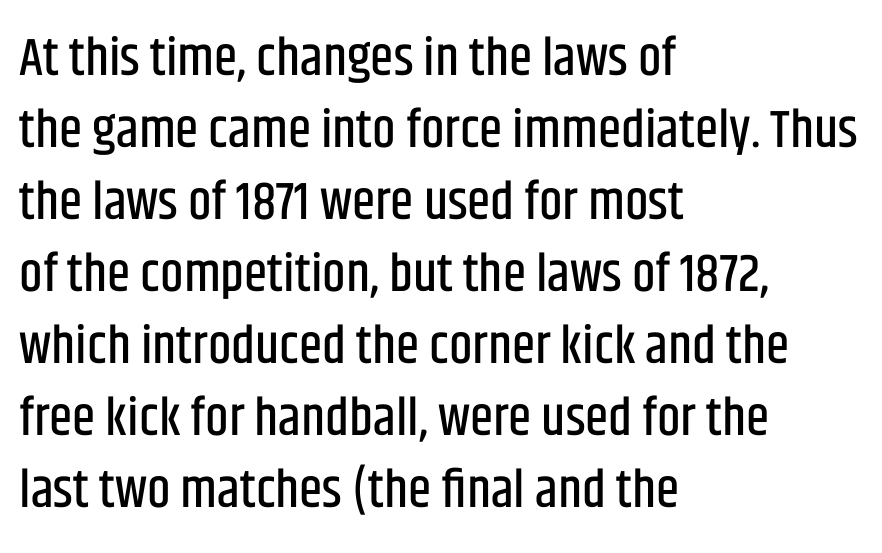
Each new line begins a customary step beneath the previous one. The space beneath each line is pristine and unruled. The setting favours the left margin, as ordinary paragraphs usually do. Words appear dense and cohesive because spacing is normal. Type style note: lacks serifs. Upright lettering throughout.
